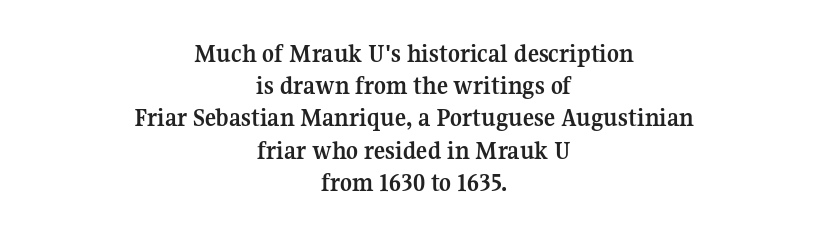
Q: Is the text bold? A: Yes.
Q: Is the text italic (slanted)? A: No, it is upright.
Q: Is the text underlined? A: No.
Q: How is the paragraph aligned? A: Centered.
Q: Is the spacing between letters normal or unusually wide? A: Normal.
